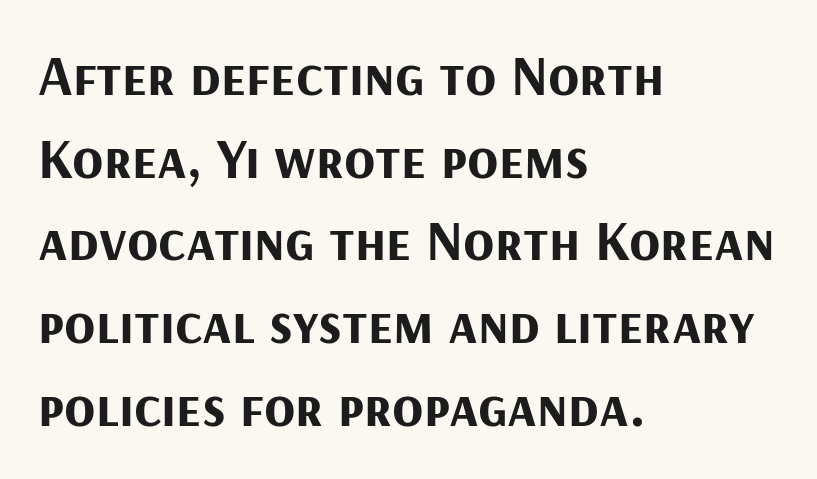
{"serif": "no", "italic": "no", "bold": "yes", "weight": "bold", "width": "normal", "stroke_contrast": "medium", "x_height": "medium", "monospaced": "no", "underline": "no", "align": "left", "line_spacing": "normal", "line_spacing_ratio": 1.45, "letter_spacing": "normal", "letter_spacing_em": 0.0, "glyph_px": 57}
